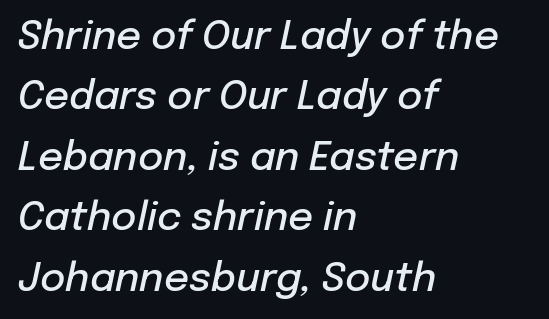
{"italic": "yes", "lean": "right", "slant_degrees": 12, "bold": "semi", "weight": "semibold", "width": "normal", "stroke_contrast": "low", "x_height": "medium", "monospaced": "no", "underline": "no", "align": "left", "line_spacing": "normal", "line_spacing_ratio": 1.55, "letter_spacing": "normal", "letter_spacing_em": 0.0, "glyph_px": 39}
